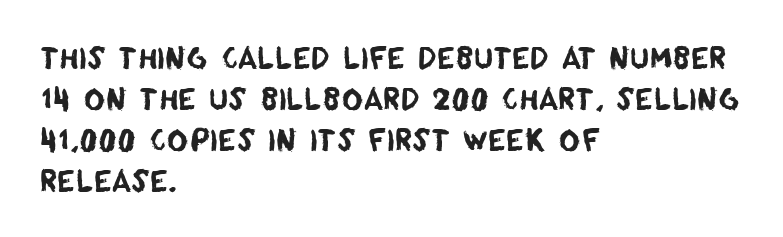
Q: Is the typeface a serif or a sans-serif typeface? A: Sans-serif.
Q: Is the text underlined? A: No.
Q: How is the paragraph aligned? A: Left-aligned.
Q: Is the spacing between letters normal or unusually wide? A: Normal.
Q: Is the spacing between lines tight, normal or loose? A: Normal.
Q: Width (condensed, normal, or wide)? A: Normal.
Q: Stroke contrast? A: Low.
Q: x-height? A: Large.
Q: Monospaced? A: No.
